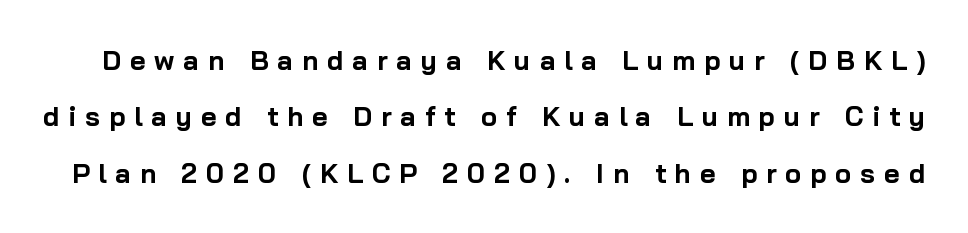
The image shows 27 px bold type, upright; set loose line spacing (2.09x), unusually wide letter spacing (+0.33 em), not underlined.
